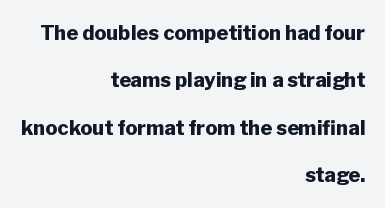
Q: Is the text bold? A: Yes.
Q: Is the text italic (slanted)? A: No, it is upright.
Q: Is the text underlined? A: No.
Q: How is the paragraph aligned? A: Right-aligned.
Q: Is the spacing between letters normal or unusually wide? A: Normal.
Q: Is the spacing between lines tight, normal or loose? A: Loose.
